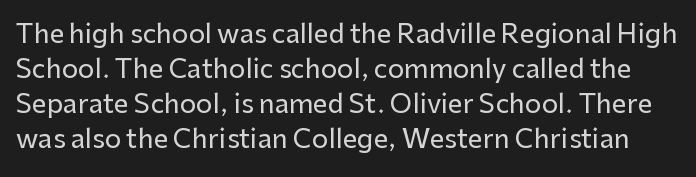
{"italic": "no", "underline": "no", "line_spacing": "normal", "line_spacing_ratio": 1.34, "letter_spacing": "normal", "letter_spacing_em": 0.0, "glyph_px": 26}
